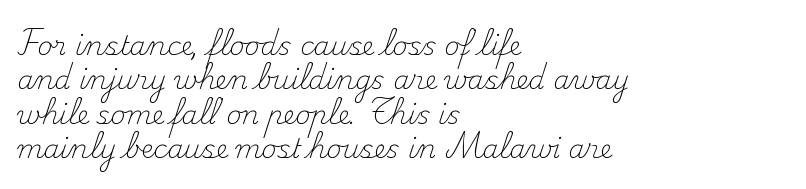
Q: Is the text bold? A: No.
Q: Is the text italic (slanted)? A: Yes.
Q: Is the text underlined? A: No.
Q: How is the paragraph aligned? A: Left-aligned.
Q: Is the spacing between letters normal or unusually wide? A: Normal.
Q: Is the spacing between lines tight, normal or loose? A: Normal.
